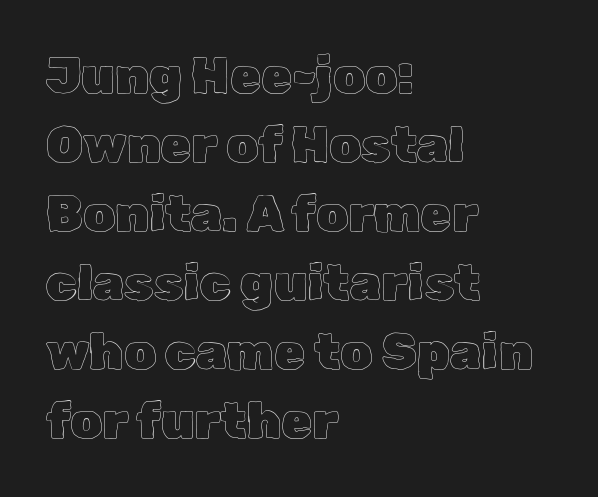
{"italic": "no", "width": "normal", "x_height": "medium", "monospaced": "no", "underline": "no", "align": "left", "line_spacing": "normal", "line_spacing_ratio": 1.38, "letter_spacing": "normal", "letter_spacing_em": 0.0, "glyph_px": 50}
